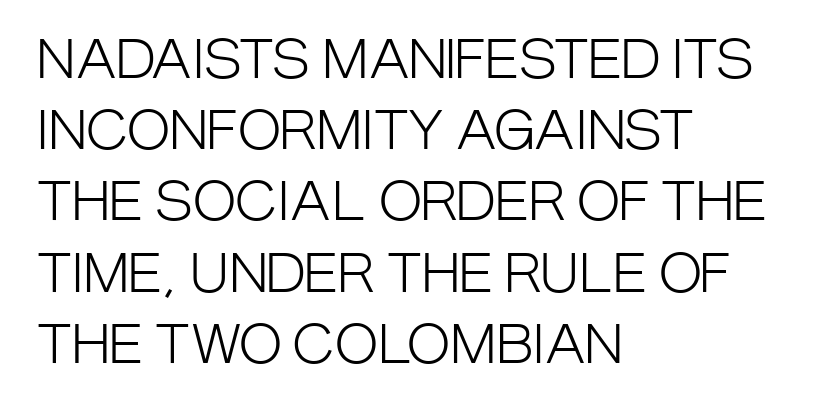
Any mark beneath the type? The region is blank. Stems and bowls with no extra thickness — not bold. Interline gaps are of average width in this sample. The axis of the letterforms is exactly vertical.
